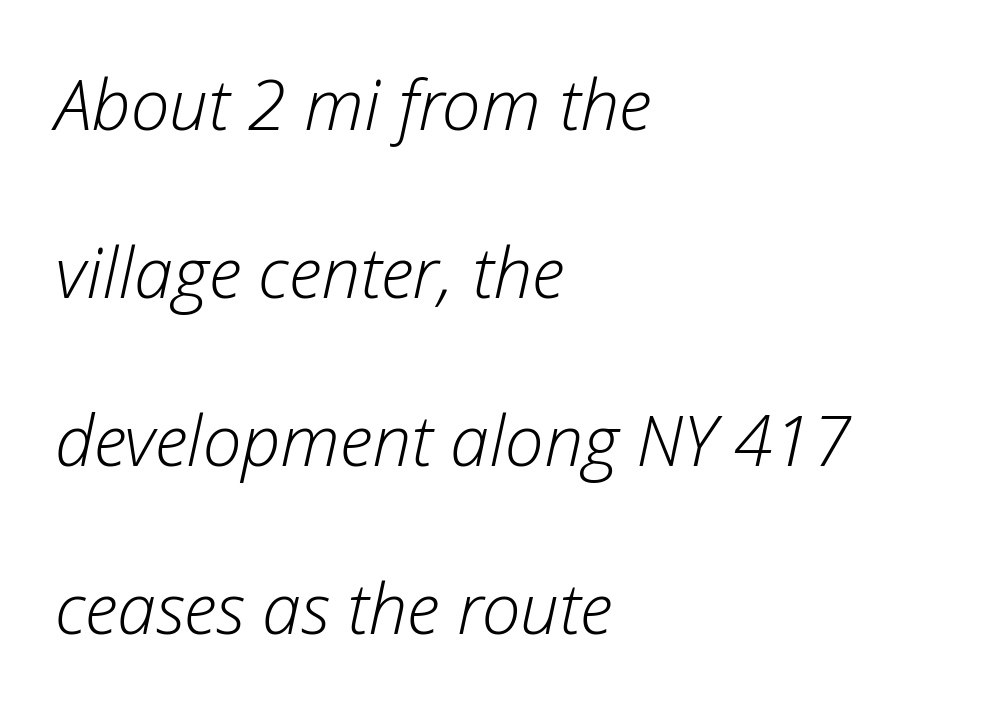
{"italic": "yes", "lean": "right", "slant_degrees": 12, "bold": "no", "weight": "light", "width": "normal", "stroke_contrast": "low", "x_height": "medium", "monospaced": "no", "underline": "no", "align": "left", "line_spacing": "loose", "line_spacing_ratio": 2.4, "letter_spacing": "normal", "letter_spacing_em": 0.0, "glyph_px": 70}
